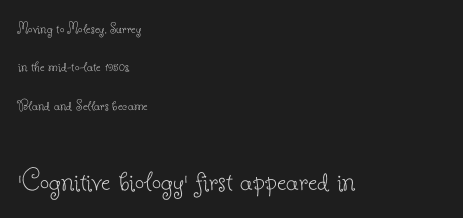
{"serif": "yes", "italic": "no", "bold": "no", "weight": "thin", "width": "normal", "stroke_contrast": "low", "x_height": "small", "monospaced": "no", "underline": "no", "align": "left", "line_spacing": "loose", "line_spacing_ratio": 2.4, "letter_spacing": "normal", "letter_spacing_em": 0.0, "larger_block": "second", "size_ratio": 2.06, "glyph_px": 33}
